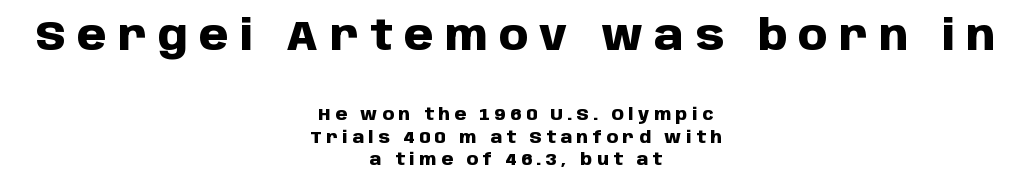
Q: Is the text bold? A: Yes.
Q: Is the text italic (slanted)? A: No, it is upright.
Q: Is the typeface a serif or a sans-serif typeface? A: Sans-serif.
Q: Is the text underlined? A: No.
Q: How is the paragraph aligned? A: Centered.
Q: Is the spacing between letters normal or unusually wide? A: Unusually wide.
Q: Is the spacing between lines tight, normal or loose? A: Normal.
Q: Which block of text is set in a larger size, the first (top) or the second (bottom)? A: The first (top) one.
Q: Width (condensed, normal, or wide)? A: Normal.
Q: Stroke contrast? A: Low.
Q: x-height? A: Large.
Q: Monospaced? A: No.
